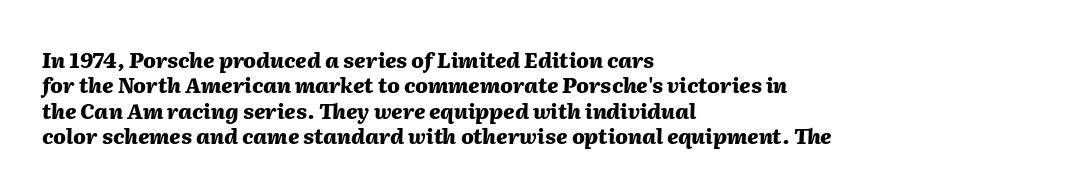
The image shows 21 px bold type, italic (leaning right); set left-aligned, line spacing 1.21x, normal letter spacing, not underlined.
